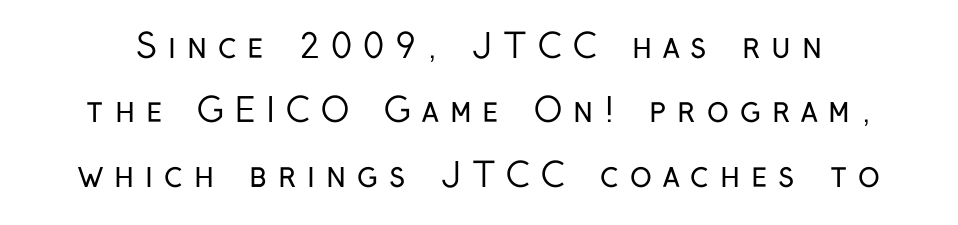
The image shows 33 px regular-weight, condensed sans-serif type, upright; set loose line spacing (1.95x), unusually wide letter spacing (+0.33 em), not underlined; low stroke contrast and a medium x-height.
